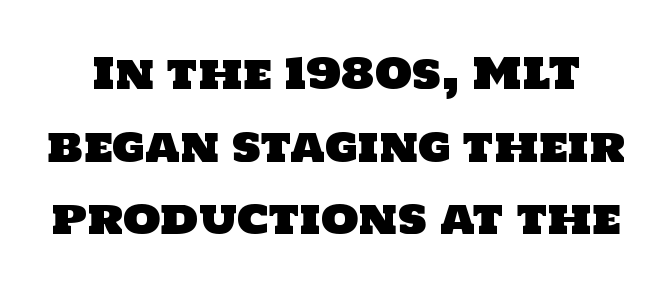
Q: Is the typeface a serif or a sans-serif typeface? A: Sans-serif.
Q: Is the text underlined? A: No.
Q: Is the spacing between letters normal or unusually wide? A: Normal.
Q: Is the spacing between lines tight, normal or loose? A: Normal.
Q: Width (condensed, normal, or wide)? A: Normal.
Q: Stroke contrast? A: Low.
Q: x-height? A: Large.
Q: Monospaced? A: No.
